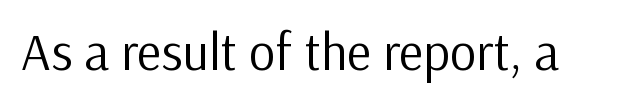
{"serif": "no", "italic": "no", "bold": "no", "weight": "regular", "width": "normal", "stroke_contrast": "low", "x_height": "medium", "monospaced": "no", "underline": "no", "letter_spacing": "normal", "letter_spacing_em": 0.0, "glyph_px": 52}
